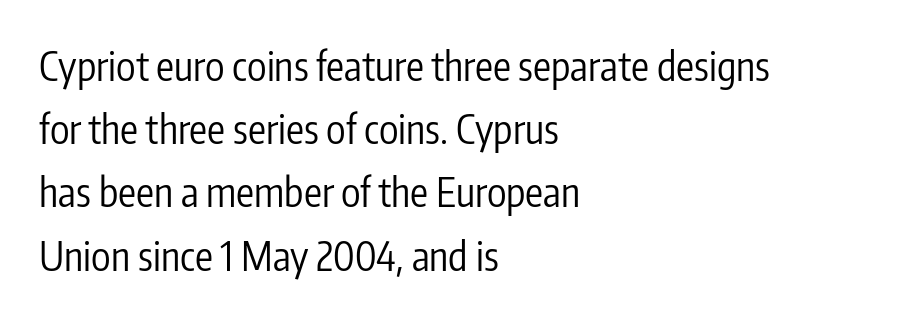
The image shows 40 px regular-weight, condensed sans-serif type, upright; set left-aligned, normal line spacing (1.58x), normal letter spacing, not underlined; low stroke contrast and a medium x-height.
